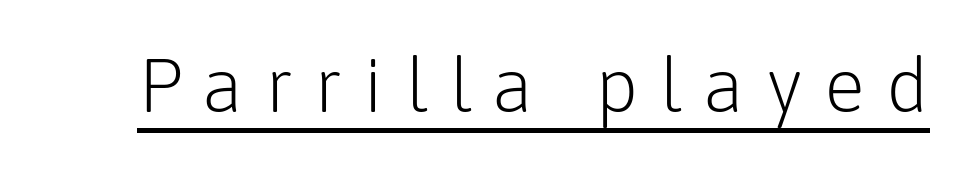
Q: Is the text bold? A: No.
Q: Is the text italic (slanted)? A: No, it is upright.
Q: Is the typeface a serif or a sans-serif typeface? A: Sans-serif.
Q: Is the text underlined? A: Yes.
Q: Is the spacing between letters normal or unusually wide? A: Unusually wide.
Q: Width (condensed, normal, or wide)? A: Normal.
Q: Stroke contrast? A: Low.
Q: x-height? A: Medium.
Q: Monospaced? A: No.
